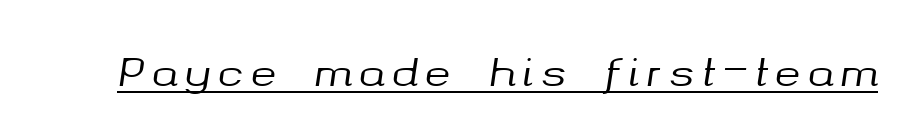
The image shows 39 px text type, italic (leaning right); set underlined; medium stroke contrast and a medium x-height.
